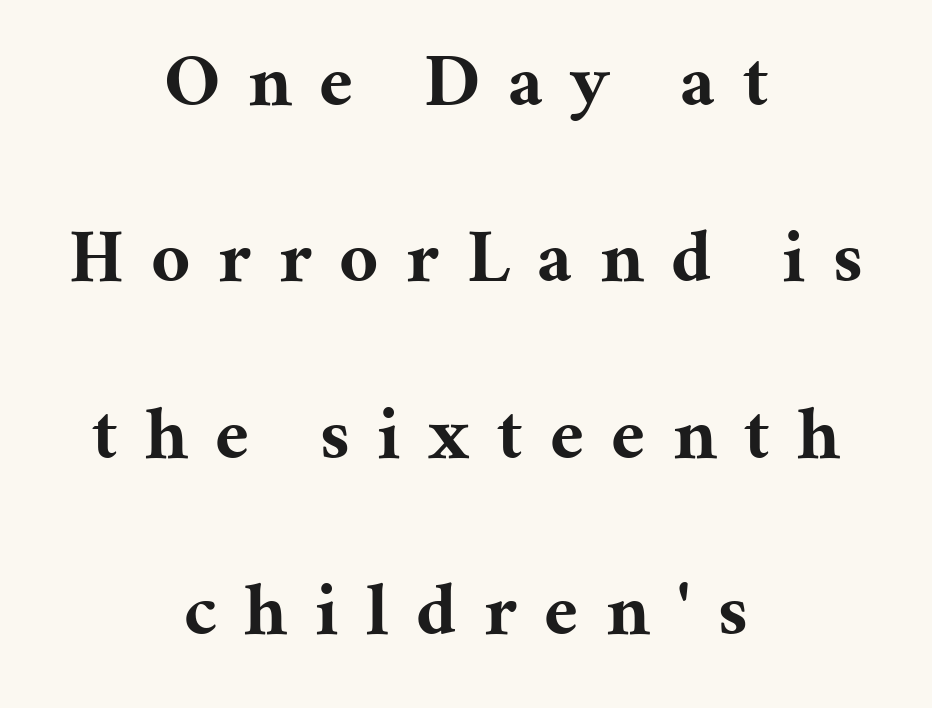
A roman cut, with each character standing at attention. If you measured baseline to baseline, you'd find a long distance. In terms of letterspacing, this is a distinctly airy, spread setting. This rendering features lettering with no underline. Casual observation: everything's sitting right in the middle. A typesetter would call this proportional, since set widths differ per character.
